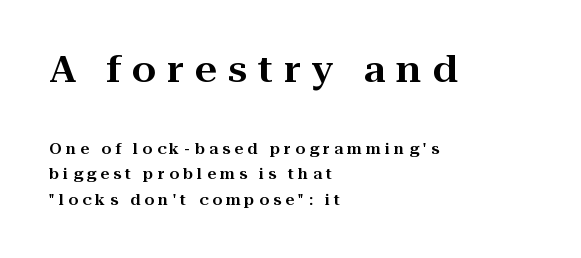
The image shows 35 px wide serif type, upright; set left-aligned, line spacing 1.82x, unusually wide letter spacing (+0.31 em), not underlined; the first (top) block is 2.5x larger; high stroke contrast and a medium x-height.
